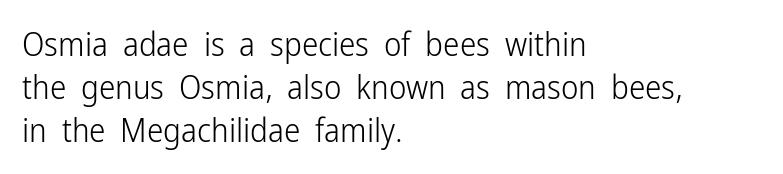
Proportional: the letters do not fall into vertical columns. Designer's note — italics off, roman on. This sample is left-justified, so line endings fall wherever the words run out. Beneath every word, the page is bare.
